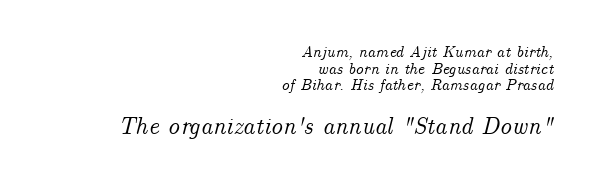
The image shows 24 px text type, italic (leaning right); set right-aligned, tight line spacing (1.04x), normal letter spacing, not underlined; the second (bottom) block is 1.5x larger.
